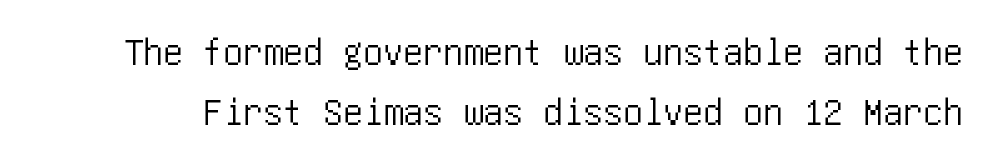
The line texture is even and compact thanks to regular tracking. Underlining? Definitely not there. Vertically, the passage feels balanced, rows spaced as you'd expect. Designer's note — italics off, roman on. No feet cap the strokes, marking this as sans-serif type.
